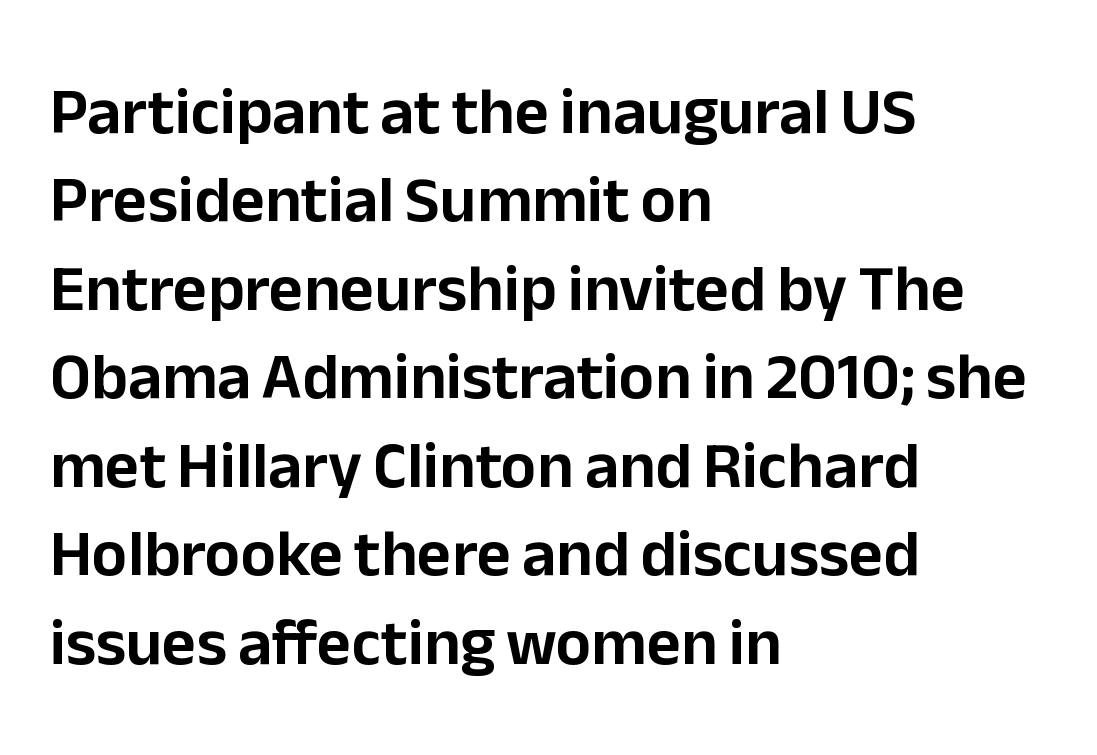
The image shows 66 px sans-serif type, upright; set left-aligned, normal line spacing (1.34x), normal letter spacing, not underlined; low stroke contrast and a medium x-height.
